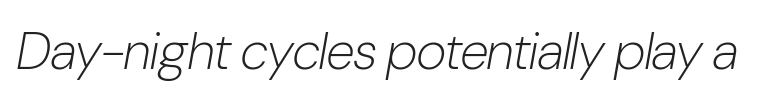
You could not count columns in this text — the font is proportionally spaced. The weight tops out at a normal text grade. Every character sits at an angle, as italics do. Spacing between characters is what you'd get straight out of the box. The words here are not underlined.
